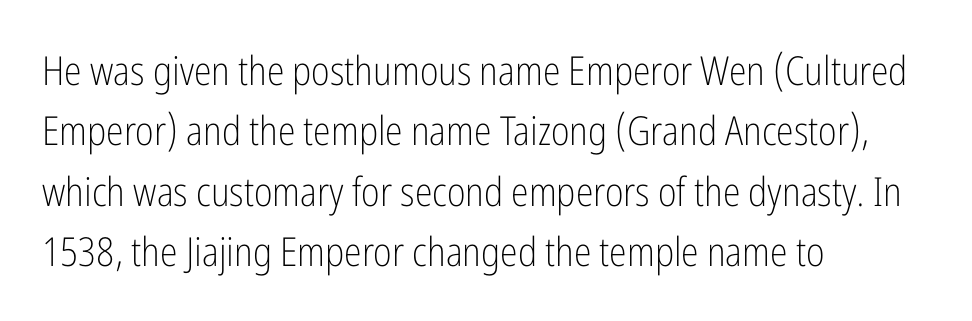
The image shows 40 px light, condensed sans-serif type, upright; set left-aligned, normal line spacing (1.51x), normal letter spacing, not underlined; low stroke contrast and a medium x-height.
